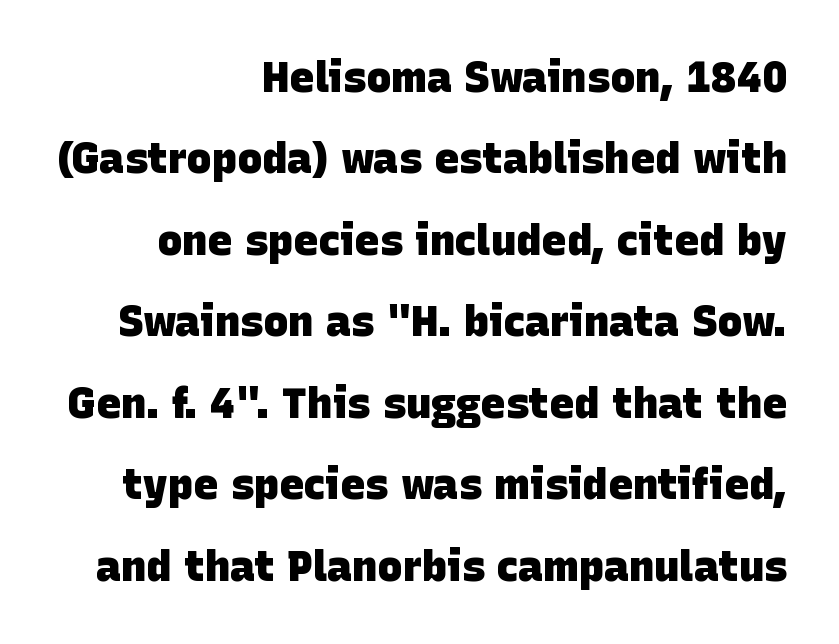
Q: Is the text bold? A: Yes.
Q: Is the typeface a serif or a sans-serif typeface? A: Sans-serif.
Q: Is the text underlined? A: No.
Q: How is the paragraph aligned? A: Right-aligned.
Q: Is the spacing between letters normal or unusually wide? A: Normal.
Q: Is the spacing between lines tight, normal or loose? A: Loose.
Q: Width (condensed, normal, or wide)? A: Normal.
Q: Stroke contrast? A: Low.
Q: x-height? A: Large.
Q: Monospaced? A: No.
